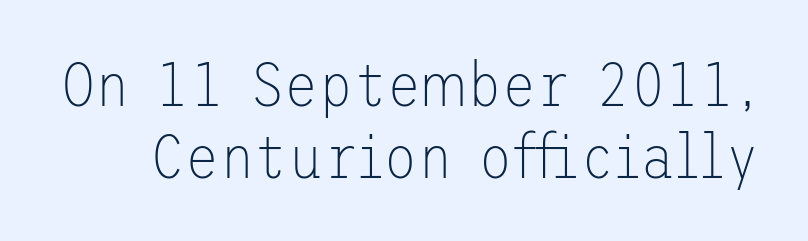
Stem width sits at or under what a default text font uses. Interline gaps are noticeably narrow in this sample. Standard letterfit; no display-style spreading of the glyphs. In terms of posture, this sample is upright.
